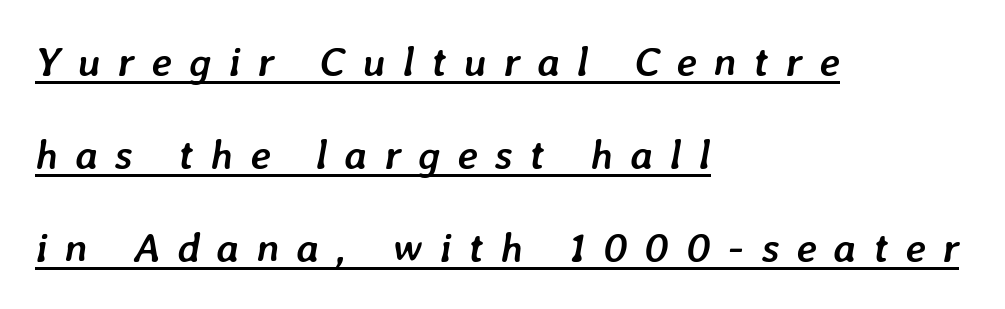
{"italic": "yes", "lean": "right", "slant_degrees": 7, "bold": "yes", "weight": "semibold", "width": "normal", "stroke_contrast": "low", "x_height": "medium", "monospaced": "no", "underline": "yes", "align": "left", "line_spacing": "loose", "line_spacing_ratio": 2.22, "letter_spacing": "wide", "letter_spacing_em": 0.4, "glyph_px": 42}
